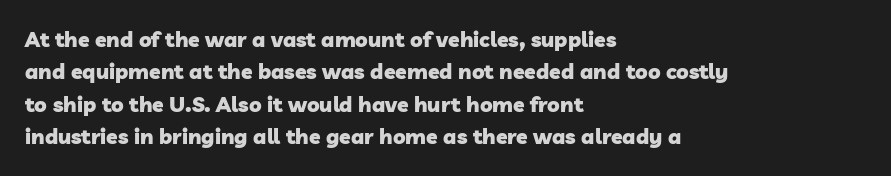
Q: Is the text bold? A: Yes.
Q: Is the text underlined? A: No.
Q: How is the paragraph aligned? A: Left-aligned.
Q: Is the spacing between letters normal or unusually wide? A: Normal.
Q: Is the spacing between lines tight, normal or loose? A: Normal.
